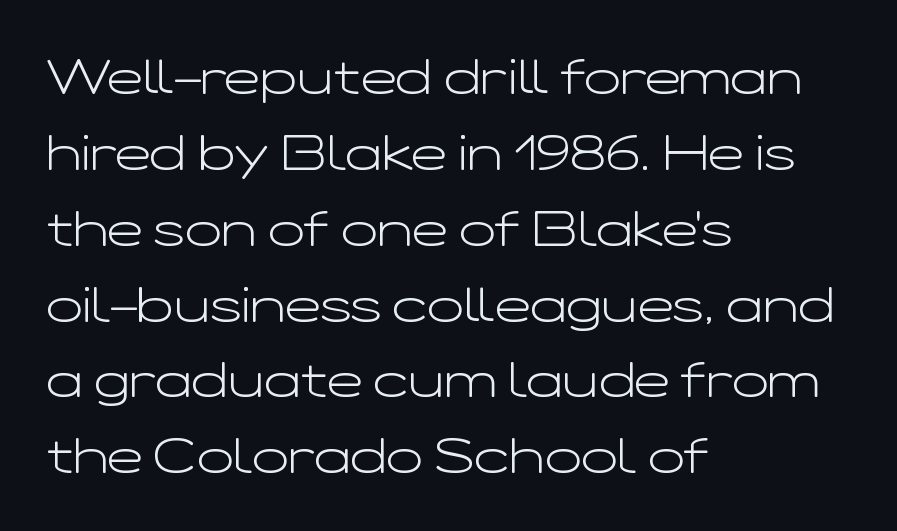
Characters remain perfectly vertical along every line. You could not count columns in this text — the font is proportionally spaced. Observe the ordinary spacing: letters are neighbours, not strangers. The typeface chosen for these lines omits serifs.
